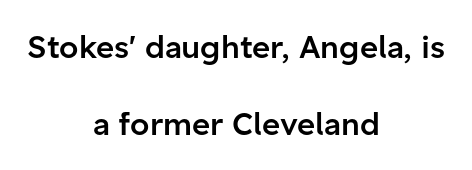
How heavy is the stroke? Medium-heavy — a semibold, shy of bold. If you drew a line through each stem, it would be perfectly vertical. Varying glyph widths throughout — classic text-font behaviour. Notice the wide empty band between every row — that's loose leading. The designer went with a sans here, leaving each stem footless. Typeset on center — no edge is straight.
